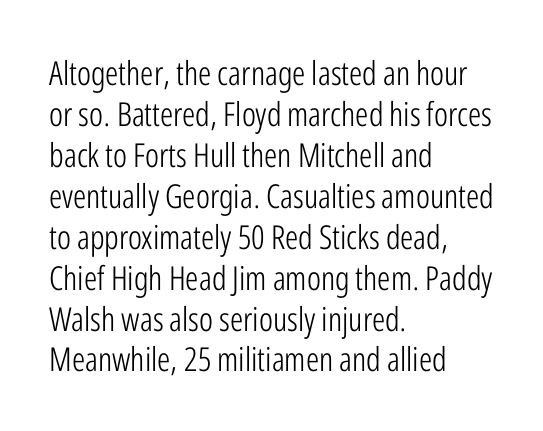
Q: Is the text bold? A: No.
Q: Is the text italic (slanted)? A: No, it is upright.
Q: Is the typeface a serif or a sans-serif typeface? A: Sans-serif.
Q: Is the text underlined? A: No.
Q: How is the paragraph aligned? A: Left-aligned.
Q: Is the spacing between letters normal or unusually wide? A: Normal.
Q: Width (condensed, normal, or wide)? A: Condensed.
Q: Stroke contrast? A: Low.
Q: x-height? A: Medium.
Q: Monospaced? A: No.
